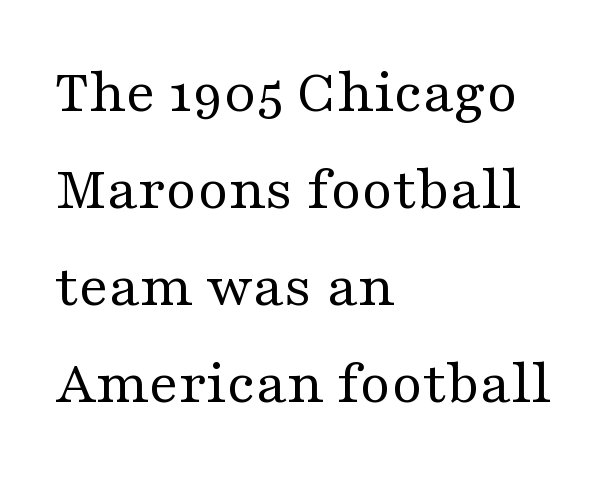
{"serif": "yes", "italic": "no", "bold": "no", "weight": "regular", "width": "wide", "stroke_contrast": "medium", "x_height": "medium", "monospaced": "no", "underline": "no", "align": "left", "line_spacing": "normal", "line_spacing_ratio": 1.54, "letter_spacing": "normal", "letter_spacing_em": 0.0, "glyph_px": 63}
